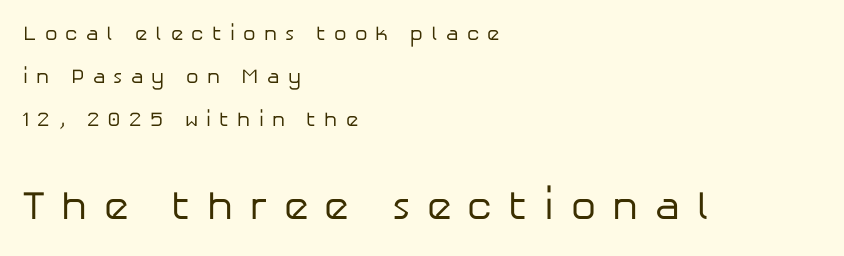
{"serif": "no", "italic": "no", "bold": "no", "weight": "regular", "width": "normal", "stroke_contrast": "low", "x_height": "medium", "monospaced": "no", "underline": "no", "align": "left", "line_spacing": "loose", "line_spacing_ratio": 2.16, "letter_spacing": "wide", "letter_spacing_em": 0.41, "larger_block": "second", "size_ratio": 2.0, "glyph_px": 40}
